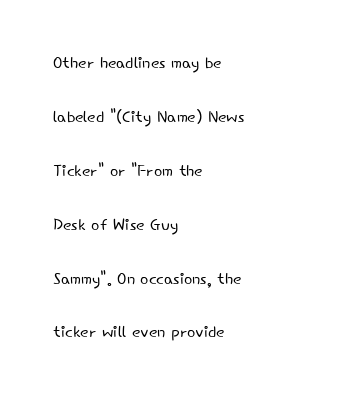
Q: Is the text bold? A: No.
Q: Is the text italic (slanted)? A: No, it is upright.
Q: Is the text underlined? A: No.
Q: How is the paragraph aligned? A: Left-aligned.
Q: Is the spacing between letters normal or unusually wide? A: Normal.
Q: Is the spacing between lines tight, normal or loose? A: Loose.
